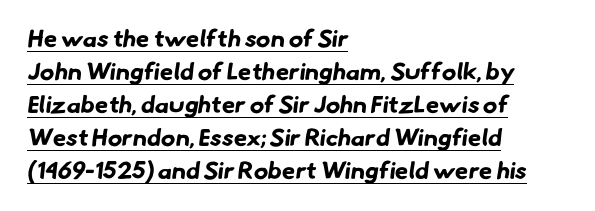
Q: Is the text bold? A: Yes.
Q: Is the text underlined? A: Yes.
Q: How is the paragraph aligned? A: Left-aligned.
Q: Is the spacing between letters normal or unusually wide? A: Normal.
Q: Is the spacing between lines tight, normal or loose? A: Normal.
